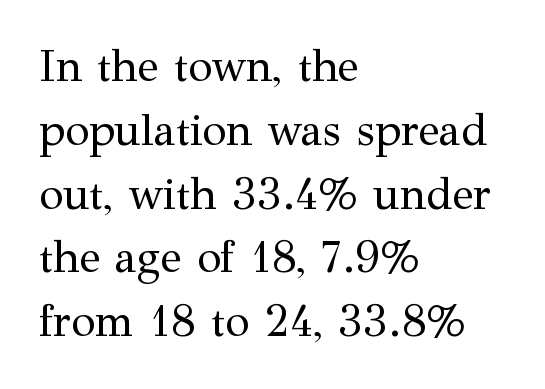
{"serif": "yes", "italic": "no", "bold": "no", "weight": "regular", "width": "normal", "stroke_contrast": "medium", "x_height": "medium", "monospaced": "no", "underline": "no", "align": "left", "line_spacing": "normal", "line_spacing_ratio": 1.45, "letter_spacing": "normal", "letter_spacing_em": 0.0, "glyph_px": 44}
